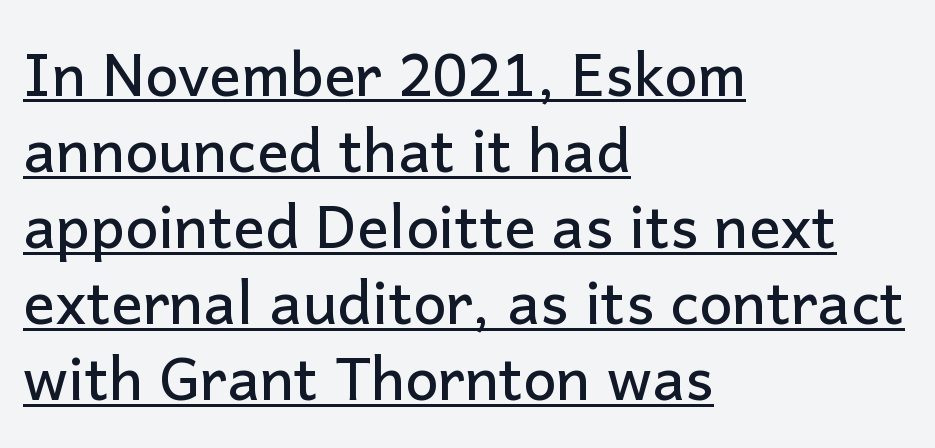
Q: Is the text italic (slanted)? A: No, it is upright.
Q: Is the typeface a serif or a sans-serif typeface? A: Sans-serif.
Q: Is the text underlined? A: Yes.
Q: How is the paragraph aligned? A: Left-aligned.
Q: Is the spacing between letters normal or unusually wide? A: Normal.
Q: Is the spacing between lines tight, normal or loose? A: Normal.
Q: Width (condensed, normal, or wide)? A: Normal.
Q: Stroke contrast? A: Low.
Q: x-height? A: Medium.
Q: Monospaced? A: No.
